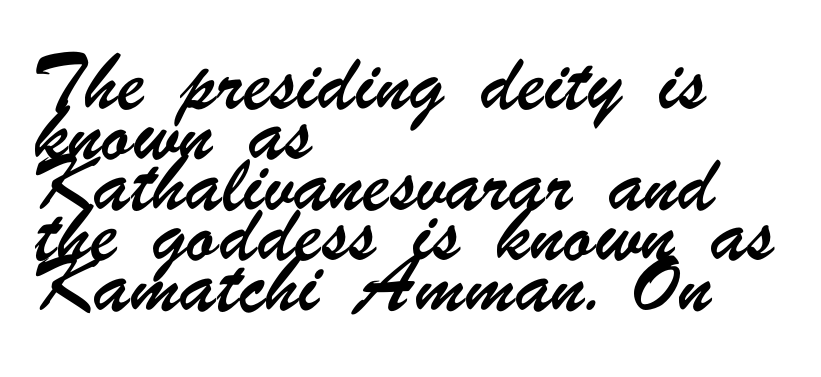
The image shows 36 px condensed sans-serif type; set left-aligned, normal line spacing (1.4x), normal letter spacing, not underlined; low stroke contrast and a small x-height.
